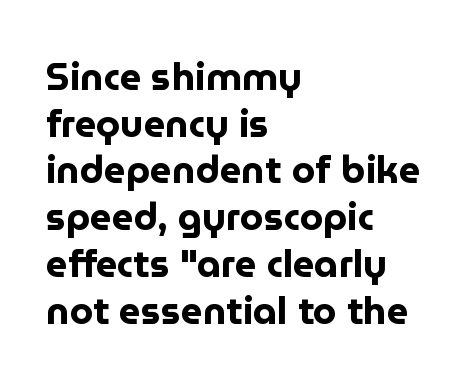
{"serif": "no", "italic": "no", "bold": "yes", "weight": "bold", "width": "normal", "stroke_contrast": "low", "x_height": "medium", "monospaced": "no", "underline": "no", "align": "left", "line_spacing_ratio": 1.23, "letter_spacing": "normal", "letter_spacing_em": 0.0, "glyph_px": 38}
